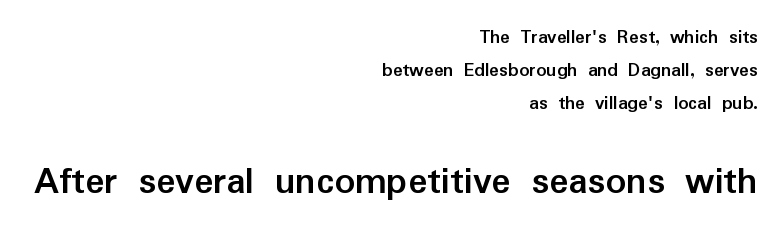
In terms of posture, this sample is upright. You get the small type first, then a jump to larger type. The words here are not underlined. Default kerning and tracking; the words read as compact shapes. Baseline-to-baseline distance is the conventional proportion of letter height. The rendering uses natural spacing where letterforms have individual widths.
